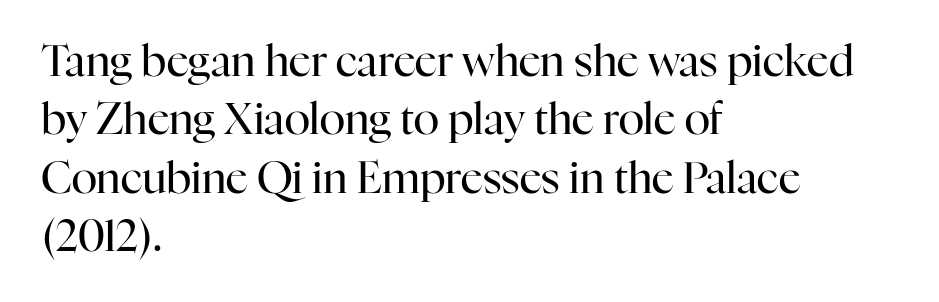
The image shows 43 px regular-weight serif type, upright; set left-aligned, normal line spacing (1.36x), normal letter spacing, not underlined; high stroke contrast and a medium x-height.
